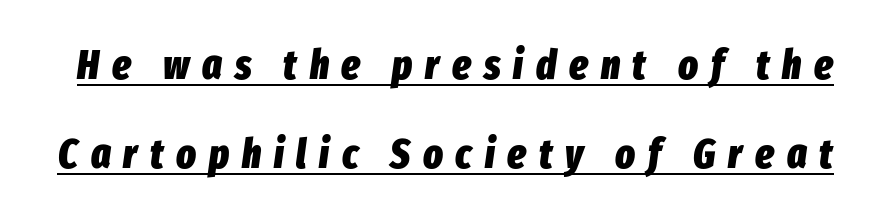
The image shows 41 px heavy, condensed type, italic (leaning right); set loose line spacing (2.16x), unusually wide letter spacing (+0.31 em), underlined; low stroke contrast and a medium x-height.
